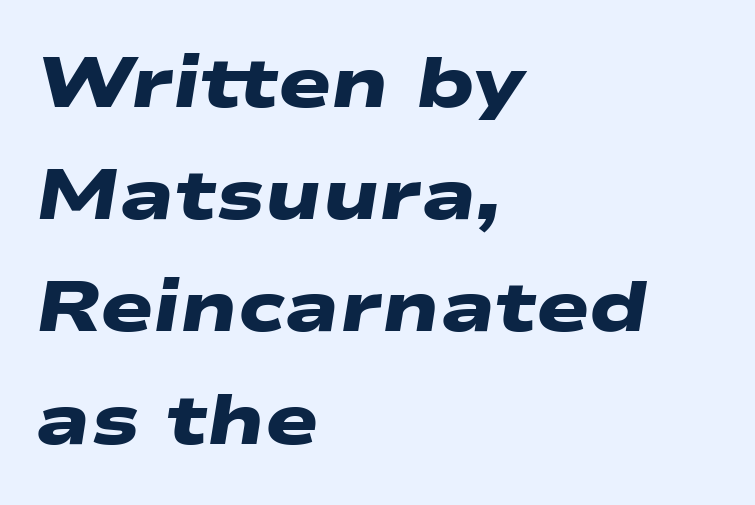
{"serif": "no", "bold": "yes", "weight": "heavy", "width": "wide", "stroke_contrast": "low", "x_height": "medium", "monospaced": "no", "underline": "no", "align": "left", "line_spacing": "normal", "line_spacing_ratio": 1.58, "letter_spacing": "normal", "letter_spacing_em": 0.0, "glyph_px": 71}
